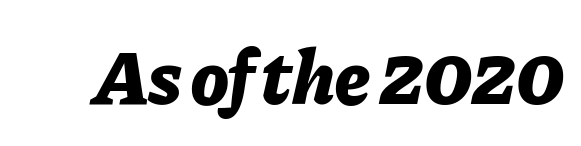
Notice how thick the strokes are: this is what a full bold looks like. There is no visible air inserted between adjacent glyphs. Do the characters align in a grid? No, the font is proportional. If you drew a line through each stem, it would be angled. The specimen omits any rule beneath the text block's lines.
